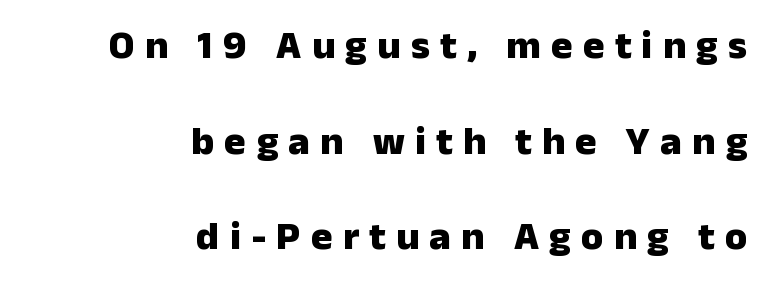
Q: Is the text bold? A: Yes.
Q: Is the text italic (slanted)? A: No, it is upright.
Q: Is the typeface a serif or a sans-serif typeface? A: Sans-serif.
Q: Is the text underlined? A: No.
Q: How is the paragraph aligned? A: Right-aligned.
Q: Is the spacing between letters normal or unusually wide? A: Unusually wide.
Q: Is the spacing between lines tight, normal or loose? A: Loose.
Q: Width (condensed, normal, or wide)? A: Normal.
Q: Stroke contrast? A: Low.
Q: x-height? A: Medium.
Q: Monospaced? A: No.
